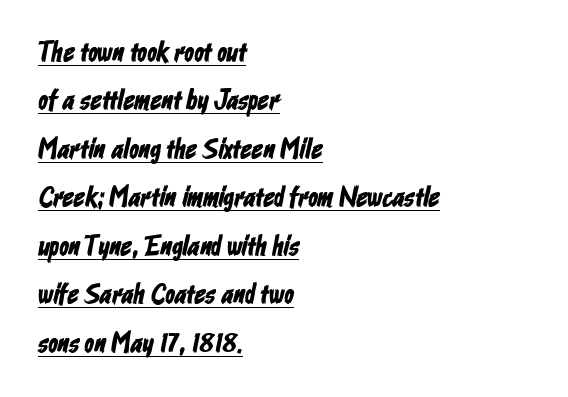
The image shows 28 px condensed sans-serif type; set left-aligned, line spacing 1.73x, normal letter spacing, underlined; low stroke contrast and a medium x-height.
